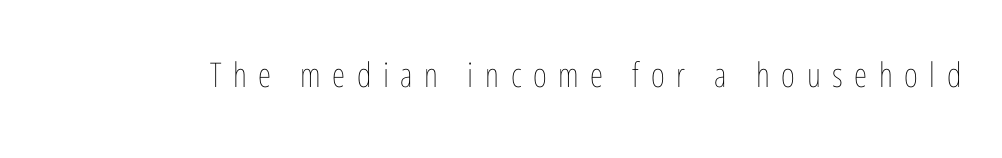
The image shows 34 px thin, condensed type, upright; set unusually wide letter spacing (+0.34 em), not underlined; low stroke contrast and a medium x-height.
